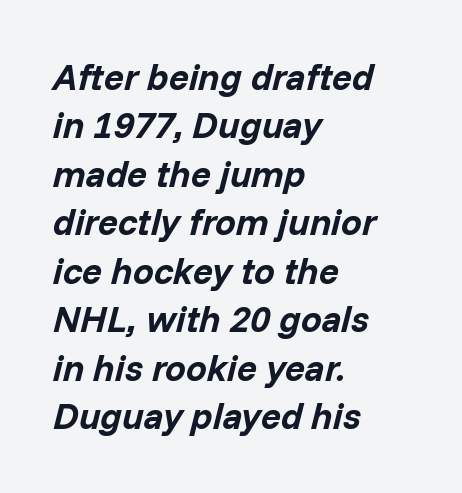
Descenders hang freely into open space. The lines are quadded left. Students, observe: this is what conventionally led text looks like. Thick stems and heavy bowls — unmistakably bold.
